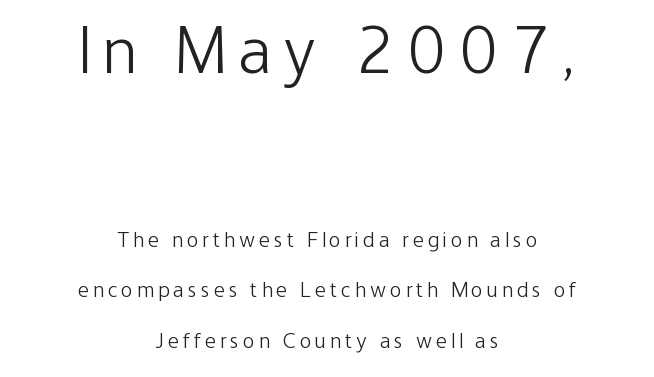
Vertical stems look standard width or narrower in stroke. Descenders are the only things crossing below the line. Each line is balanced around a shared central axis. Varying glyph widths throughout — classic text-font behaviour. The designer went with a sans here, leaving each stem footless.
